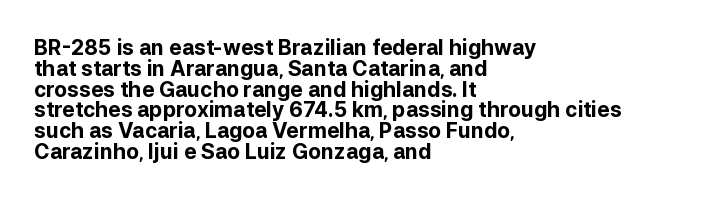
{"italic": "no", "bold": "yes", "underline": "no", "align": "left", "line_spacing": "tight", "line_spacing_ratio": 0.99, "letter_spacing": "normal", "letter_spacing_em": 0.0, "glyph_px": 21}
